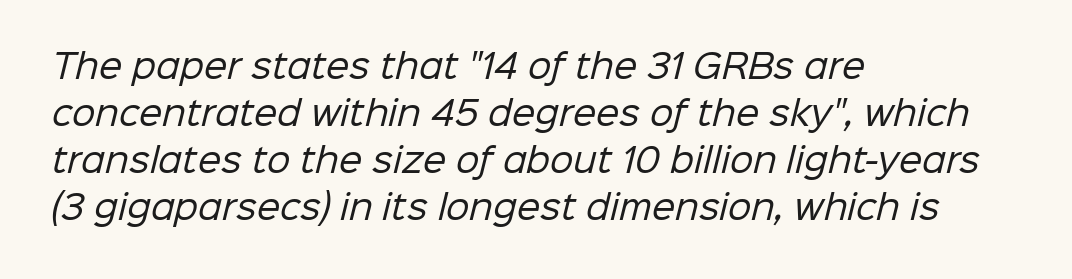
Notice how descenders clear the ascenders below comfortably — that's standard leading. The passage shown is typeset with a sans-serif family. The weight would be labelled regular, book, light, or lighter still. The letters advance in unequal steps, a hallmark of proportional type. A clean baseline with only descenders dipping below it.
